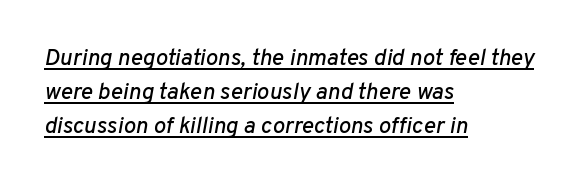
{"italic": "yes", "lean": "right", "slant_degrees": 10, "underline": "yes", "align": "left", "line_spacing": "normal", "line_spacing_ratio": 1.47, "letter_spacing": "normal", "letter_spacing_em": 0.0, "glyph_px": 23}
